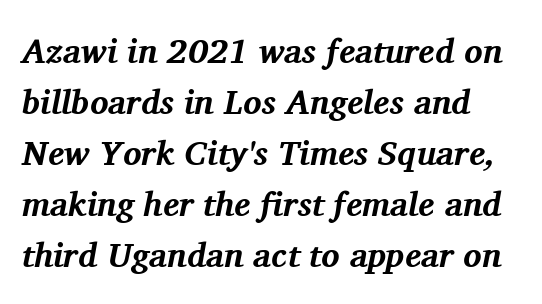
The characters display serif detailing at their extremities. Observe the ordinary spacing: letters are neighbours, not strangers. There's an unmistakable incline to the writing here. How heavy is the stroke? Heavy — this is a bold. You could not count columns in this text — the font is proportionally spaced.
